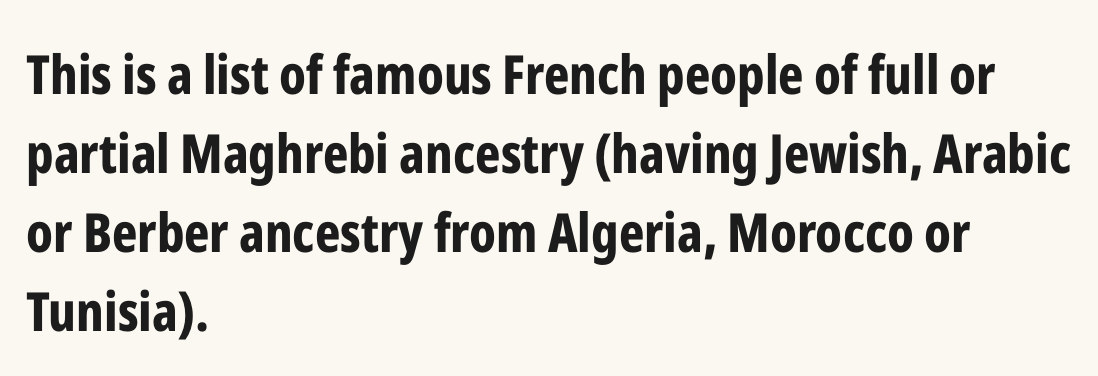
The typography opts for an upright posture over an oblique one. The face used here has the dense, thick strokes of a bold. Descender tails drop into unmarked territory. The horizontal fit of the characters is conventional and even. Note the varied advance widths — an 'i' is clearly narrower than an 'm'.
